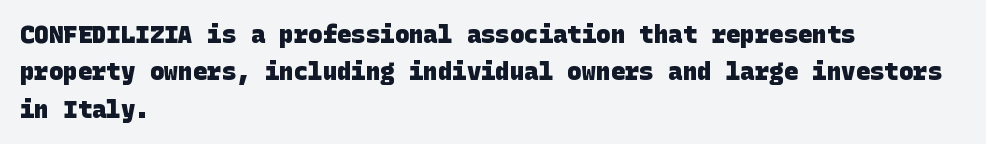
Q: Is the text bold? A: Yes.
Q: Is the text underlined? A: No.
Q: How is the paragraph aligned? A: Left-aligned.
Q: Is the spacing between letters normal or unusually wide? A: Normal.
Q: Is the spacing between lines tight, normal or loose? A: Normal.
